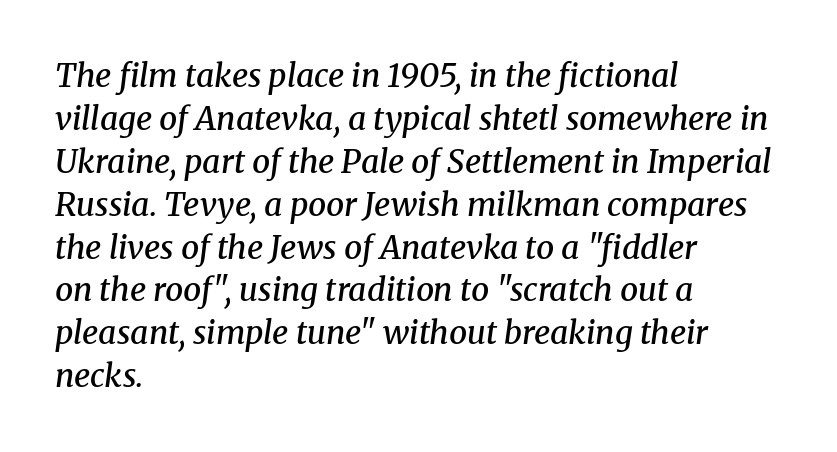
Only glyphs here, with clear space below each row. Tracking here is standard; glyphs follow each other at the usual distance. Here the designer chose a conventional face with non-uniform glyph widths. If you drew a ruler down the left edge, every line would touch it. The leading is moderate, giving the passage an even texture. Italic: yes, the glyphs are oblique.
